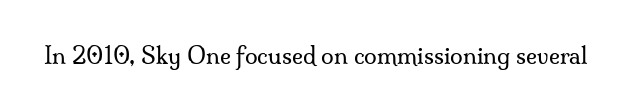
The image shows 23 px text type, upright; set normal letter spacing, not underlined.
